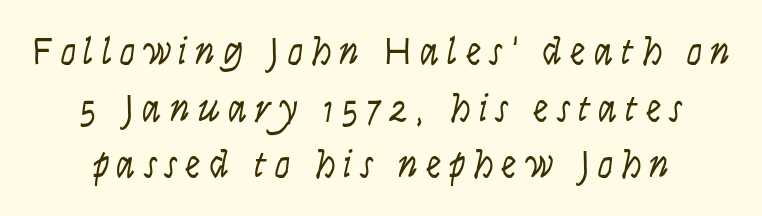
Q: Is the text bold? A: No.
Q: Is the text italic (slanted)? A: Yes.
Q: Is the typeface a serif or a sans-serif typeface? A: Sans-serif.
Q: Is the text underlined? A: No.
Q: Is the spacing between letters normal or unusually wide? A: Unusually wide.
Q: Is the spacing between lines tight, normal or loose? A: Normal.
Q: Width (condensed, normal, or wide)? A: Condensed.
Q: Stroke contrast? A: Low.
Q: x-height? A: Large.
Q: Monospaced? A: No.
